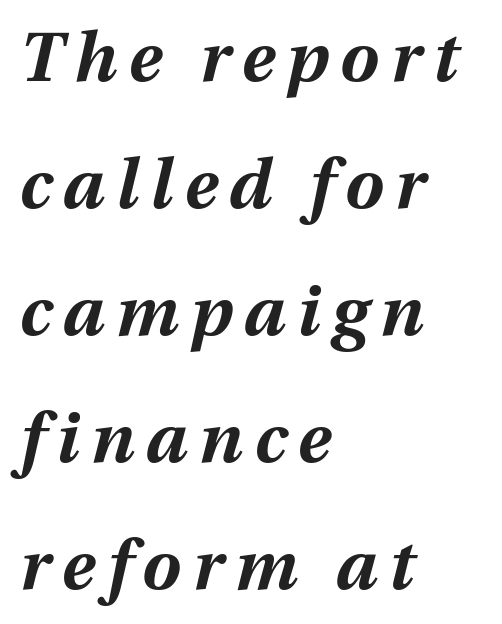
{"italic": "yes", "lean": "right", "slant_degrees": 12, "bold": "yes", "weight": "bold", "width": "normal", "stroke_contrast": "medium", "x_height": "medium", "monospaced": "no", "underline": "no", "align": "left", "line_spacing_ratio": 1.84, "glyph_px": 69}
